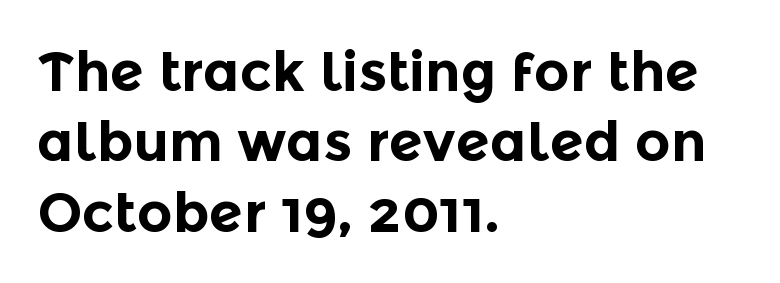
Quick note: underline off. Vertical spacing — default. The designer went with a sans here, leaving each stem footless. This sample is left-justified, so line endings fall wherever the words run out. Quick note: not italic, upright.
